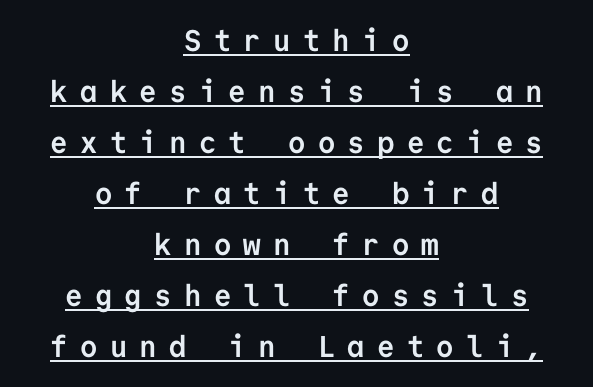
These words are printed bold, with thick strokes throughout. The rendering uses typewriter-style spacing with identical character cells. Characters follow at a spacing far wider than the type designer built in. The rendering shows plain stroke endings on the letterforms — a sans-serif design. Does the leading feel generous? No, just average.
